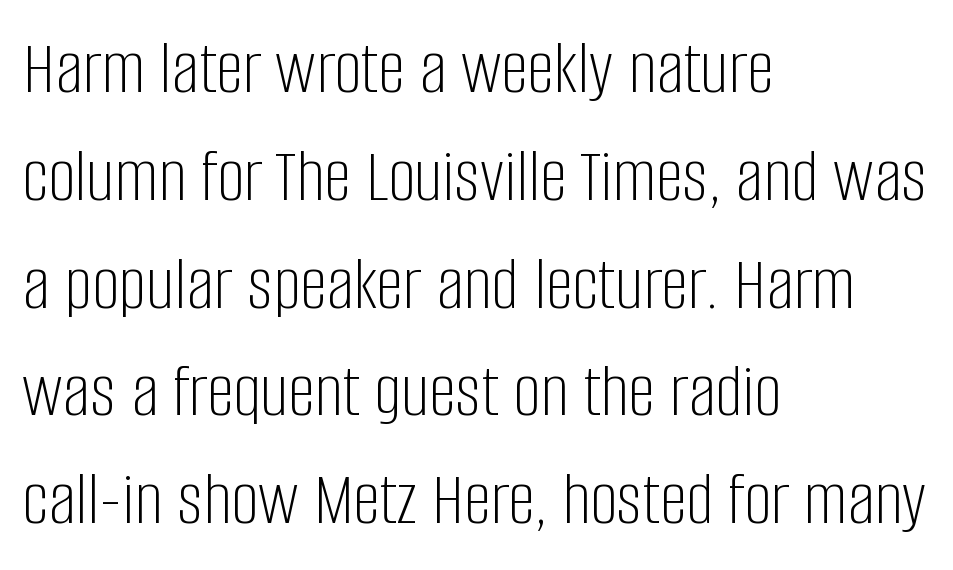
The image shows 77 px light, condensed sans-serif type, upright; set left-aligned, normal line spacing (1.4x), normal letter spacing, not underlined; low stroke contrast and a large x-height.
